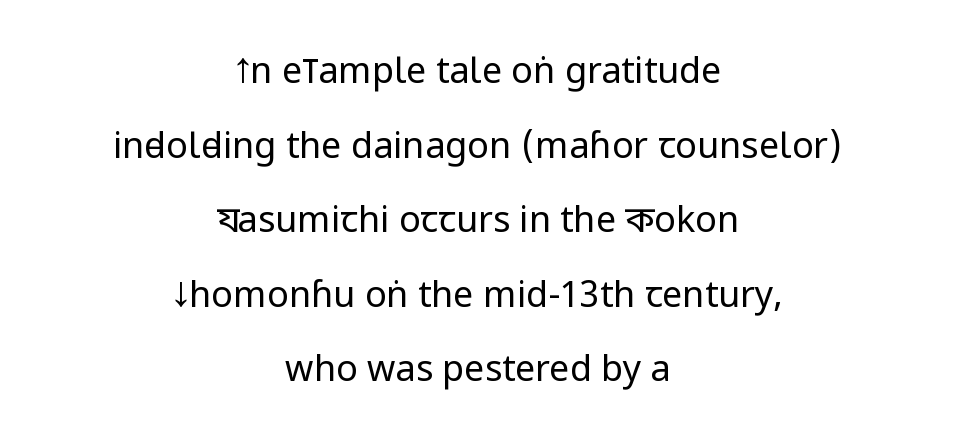
Q: Is the text bold? A: No.
Q: Is the text italic (slanted)? A: No, it is upright.
Q: Is the typeface a serif or a sans-serif typeface? A: Sans-serif.
Q: Is the text underlined? A: No.
Q: How is the paragraph aligned? A: Centered.
Q: Is the spacing between letters normal or unusually wide? A: Normal.
Q: Is the spacing between lines tight, normal or loose? A: Loose.
Q: Width (condensed, normal, or wide)? A: Condensed.
Q: Stroke contrast? A: Low.
Q: x-height? A: Large.
Q: Monospaced? A: No.
